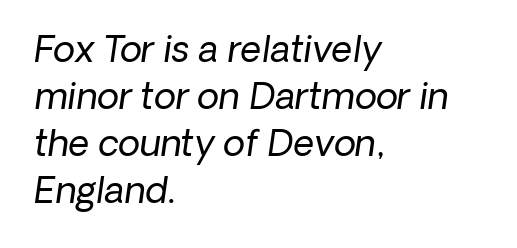
The rendering keeps characters at their native spacing. The area under the type is left untouched. Ink coverage per letter is moderate at most. A typesetter would call this proportional, since set widths differ per character. What's the leading like? Ordinary, nothing unusual.
